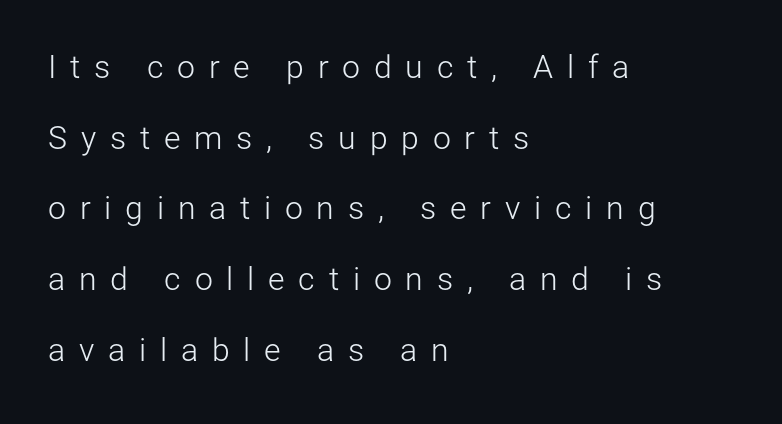
The image shows 32 px light sans-serif type, upright; set left-aligned, loose line spacing (2.21x), unusually wide letter spacing (+0.43 em), not underlined; low stroke contrast and a medium x-height.
